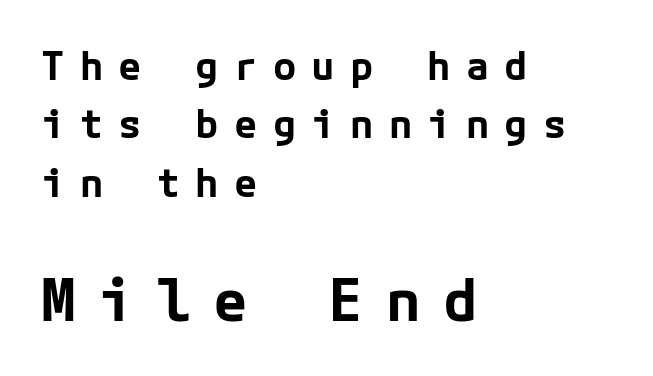
Q: Is the text bold? A: Yes.
Q: Is the text italic (slanted)? A: No, it is upright.
Q: Is the typeface a serif or a sans-serif typeface? A: Sans-serif.
Q: Is the text underlined? A: No.
Q: How is the paragraph aligned? A: Left-aligned.
Q: Is the spacing between letters normal or unusually wide? A: Unusually wide.
Q: Is the spacing between lines tight, normal or loose? A: Normal.
Q: Which block of text is set in a larger size, the first (top) or the second (bottom)? A: The second (bottom) one.
Q: Width (condensed, normal, or wide)? A: Normal.
Q: Stroke contrast? A: Low.
Q: x-height? A: Medium.
